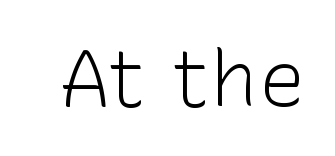
{"serif": "no", "italic": "no", "bold": "no", "weight": "light", "width": "normal", "stroke_contrast": "low", "x_height": "medium", "monospaced": "no", "underline": "no", "letter_spacing": "normal", "letter_spacing_em": 0.0, "glyph_px": 79}
